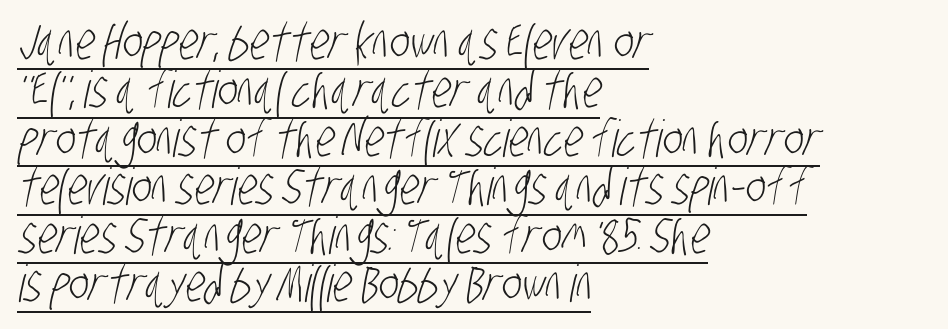
The image shows 51 px light, condensed sans-serif type; set left-aligned, tight line spacing (0.95x), normal letter spacing, underlined; low stroke contrast and a large x-height.
